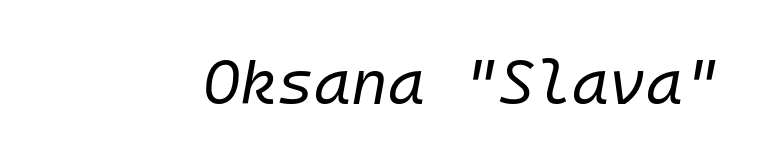
The image shows 63 px regular-weight type, italic (leaning right), monospaced; set normal letter spacing, not underlined; low stroke contrast and a medium x-height.
